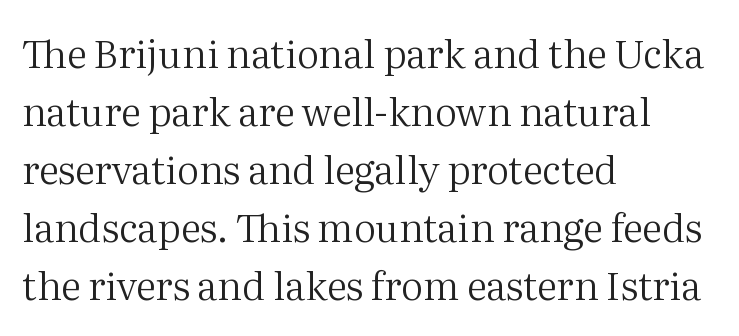
Q: Is the text bold? A: No.
Q: Is the text italic (slanted)? A: No, it is upright.
Q: Is the typeface a serif or a sans-serif typeface? A: Serif.
Q: Is the text underlined? A: No.
Q: How is the paragraph aligned? A: Left-aligned.
Q: Is the spacing between letters normal or unusually wide? A: Normal.
Q: Is the spacing between lines tight, normal or loose? A: Normal.
Q: Width (condensed, normal, or wide)? A: Normal.
Q: Stroke contrast? A: Medium.
Q: x-height? A: Medium.
Q: Monospaced? A: No.
